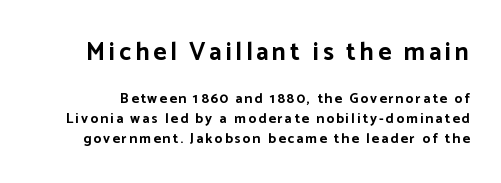
{"italic": "no", "bold": "yes", "underline": "no", "line_spacing": "normal", "line_spacing_ratio": 1.41, "larger_block": "first", "size_ratio": 1.79, "glyph_px": 25}
